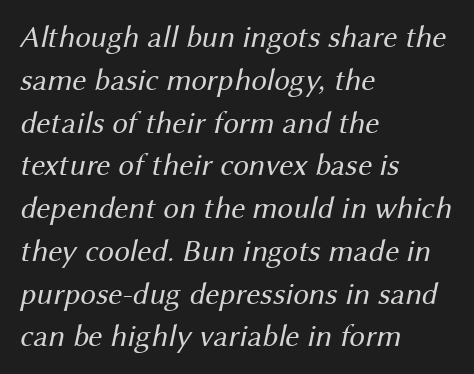
{"serif": "no", "bold": "no", "weight": "regular", "width": "normal", "stroke_contrast": "medium", "x_height": "medium", "monospaced": "no", "underline": "no", "align": "left", "line_spacing": "normal", "line_spacing_ratio": 1.38, "letter_spacing": "normal", "letter_spacing_em": 0.0, "glyph_px": 31}
